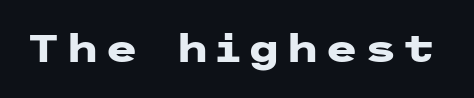
The image shows 38 px heavy, wide sans-serif type, upright; set not underlined; low stroke contrast and a medium x-height.
